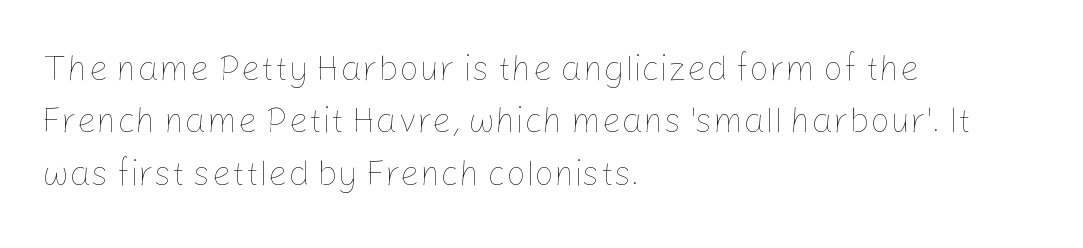
Q: Is the text bold? A: No.
Q: Is the text italic (slanted)? A: No, it is upright.
Q: Is the text underlined? A: No.
Q: How is the paragraph aligned? A: Left-aligned.
Q: Is the spacing between letters normal or unusually wide? A: Normal.
Q: Is the spacing between lines tight, normal or loose? A: Normal.
Q: Width (condensed, normal, or wide)? A: Normal.
Q: Stroke contrast? A: Low.
Q: x-height? A: Medium.
Q: Monospaced? A: No.
